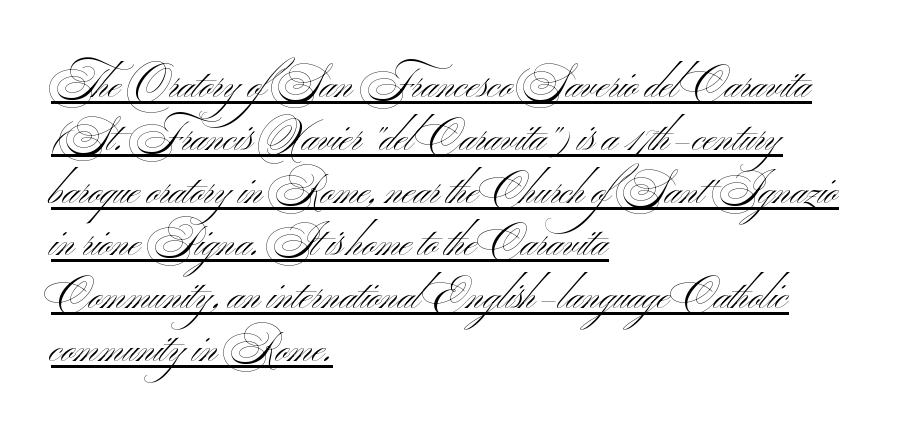
{"serif": "no", "bold": "no", "weight": "light", "width": "wide", "stroke_contrast": "medium", "x_height": "small", "monospaced": "no", "underline": "yes", "align": "left", "line_spacing": "normal", "line_spacing_ratio": 1.32, "letter_spacing": "normal", "letter_spacing_em": 0.0, "glyph_px": 40}
